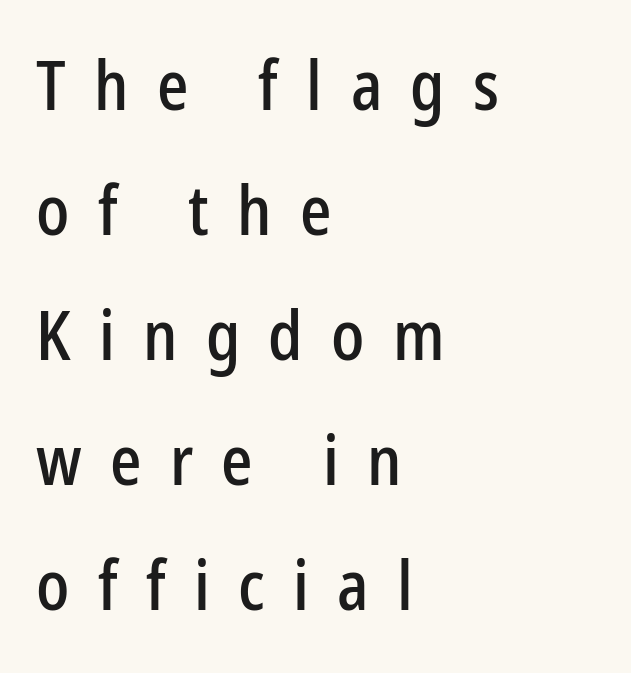
{"serif": "no", "italic": "no", "width": "condensed", "stroke_contrast": "low", "x_height": "medium", "monospaced": "no", "underline": "no", "align": "left", "line_spacing_ratio": 1.81, "letter_spacing": "wide", "letter_spacing_em": 0.41, "glyph_px": 69}
